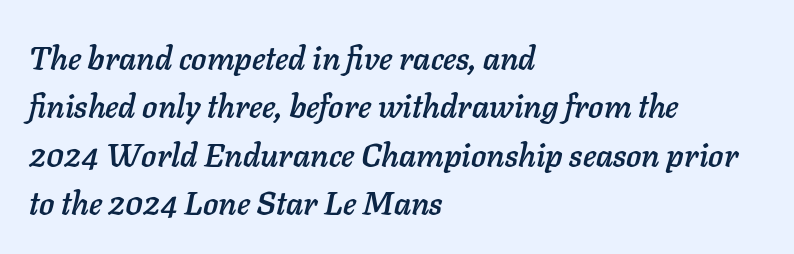
Q: Is the text italic (slanted)? A: Yes, it leans right by about 11 degrees.
Q: Is the text underlined? A: No.
Q: How is the paragraph aligned? A: Left-aligned.
Q: Is the spacing between letters normal or unusually wide? A: Normal.
Q: Is the spacing between lines tight, normal or loose? A: Normal.
Q: Width (condensed, normal, or wide)? A: Normal.
Q: Stroke contrast? A: Low.
Q: x-height? A: Medium.
Q: Monospaced? A: No.
